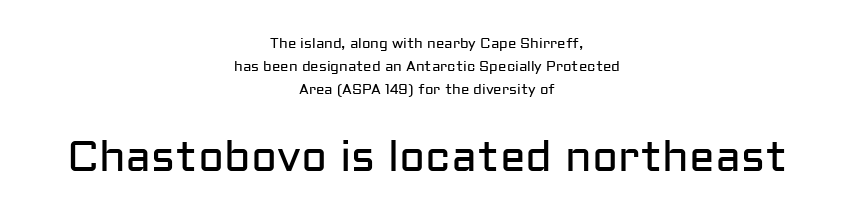
{"serif": "no", "italic": "no", "bold": "no", "weight": "regular", "width": "normal", "stroke_contrast": "low", "x_height": "medium", "monospaced": "no", "underline": "no", "align": "center", "line_spacing": "normal", "line_spacing_ratio": 1.63, "letter_spacing": "normal", "letter_spacing_em": 0.0, "larger_block": "second", "size_ratio": 3.07, "glyph_px": 43}
